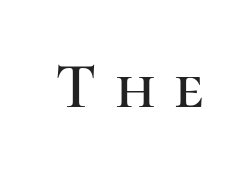
Italic? Not at all — the glyphs are vertical. Someone cranked the tracking dial way up on this one. Font category for this specimen: serif. Each letter keeps its own natural width here, so spacing adapts to shape. Just letters on the line, the space beneath them empty.
